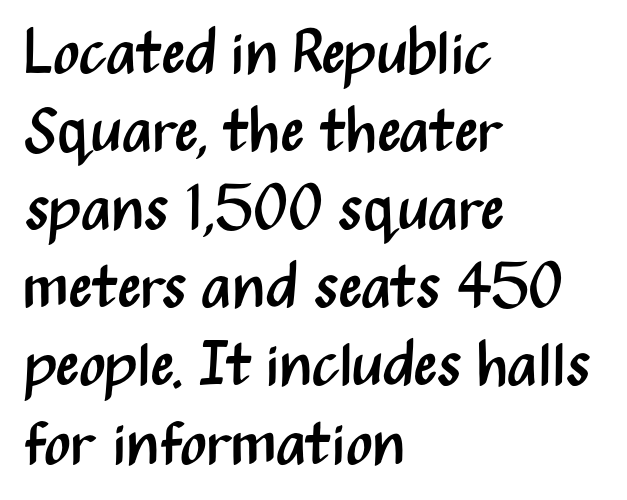
The letterforms sit at book weight or below. The lines are quadded left. The letters carry no serifs — their stems end cleanly without finishing strokes. Baseline-to-baseline distance is the conventional proportion of letter height.
